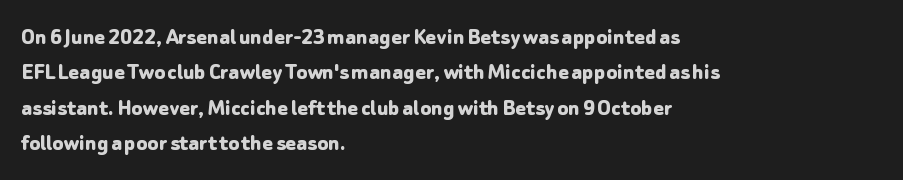
The strokes are fattened all the way to bold. Does the copy run flush right? No — it runs flush left. The face used here is rendered with its standard letterfit. Does the leading feel generous? No, just average. The typography opts for an upright posture over an oblique one.
